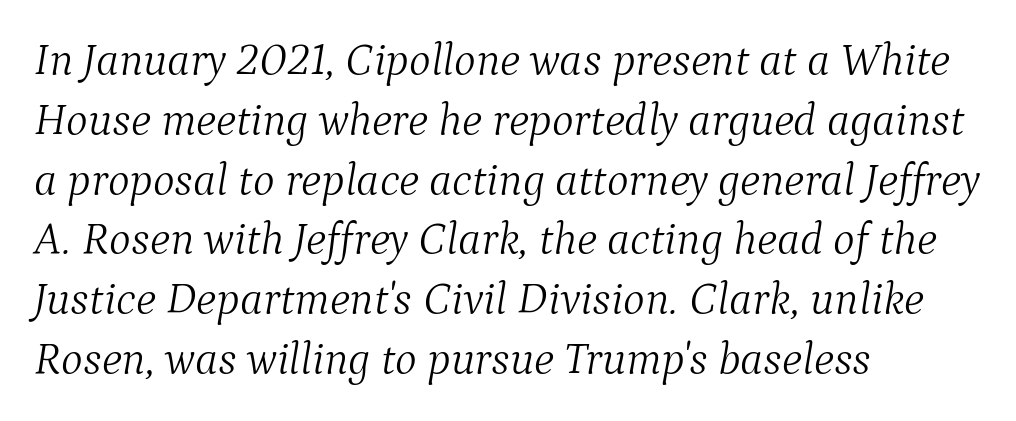
A bare baseline throughout the passage. In terms of letterspacing, this is plain default setting. This sample has the flowing, uneven cadence of proportional lettering. Evenly set lines give the paragraph a standard silhouette. A light-to-regular cut is what we see here. Look at the bottom of the vertical strokes: they flare into serifs here.
